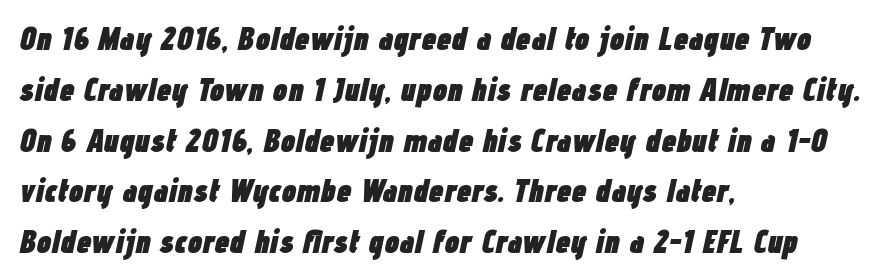
The image shows 33 px heavy, condensed type, italic (leaning right); set left-aligned, normal line spacing (1.54x), normal letter spacing, not underlined; low stroke contrast and a medium x-height.
